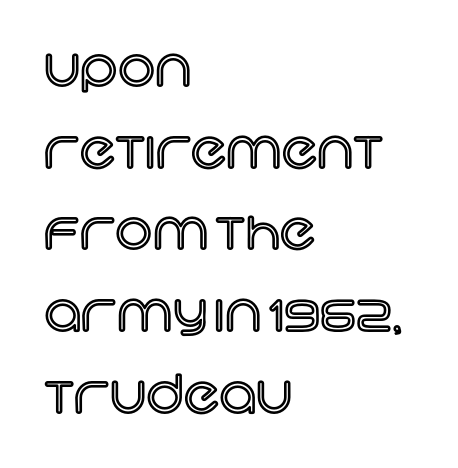
The image shows 52 px text type, upright; set left-aligned, normal line spacing (1.57x), normal letter spacing, not underlined; a large x-height.
